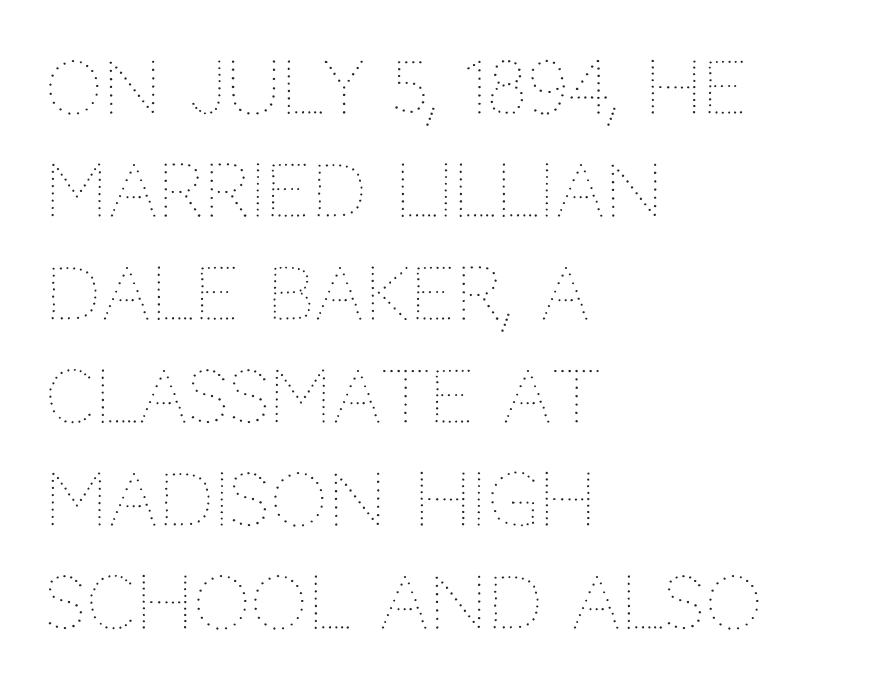
{"italic": "no", "bold": "no", "weight": "thin", "width": "normal", "stroke_contrast": "medium", "x_height": "large", "monospaced": "no", "underline": "no", "align": "left", "line_spacing": "normal", "line_spacing_ratio": 1.43, "letter_spacing": "normal", "letter_spacing_em": 0.0, "glyph_px": 72}
